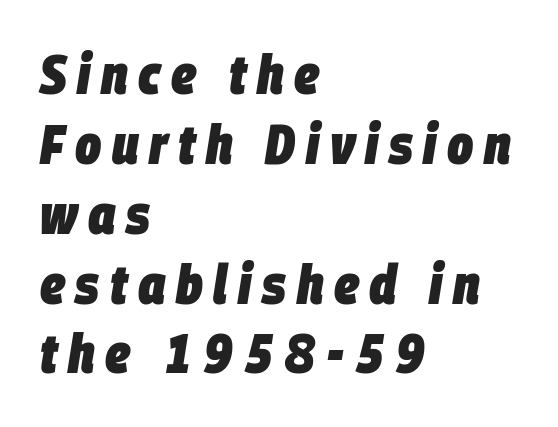
Q: Is the text bold? A: Yes.
Q: Is the text italic (slanted)? A: Yes, it leans right by about 9 degrees.
Q: Is the text underlined? A: No.
Q: How is the paragraph aligned? A: Left-aligned.
Q: Is the spacing between lines tight, normal or loose? A: Normal.
Q: Width (condensed, normal, or wide)? A: Condensed.
Q: Stroke contrast? A: Low.
Q: x-height? A: Large.
Q: Monospaced? A: No.
